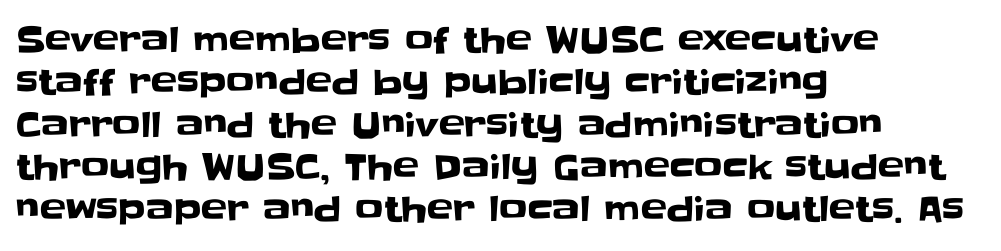
{"serif": "no", "italic": "no", "width": "normal", "stroke_contrast": "low", "x_height": "large", "monospaced": "no", "underline": "no", "align": "left", "line_spacing_ratio": 1.21, "letter_spacing": "normal", "letter_spacing_em": 0.0, "glyph_px": 35}
